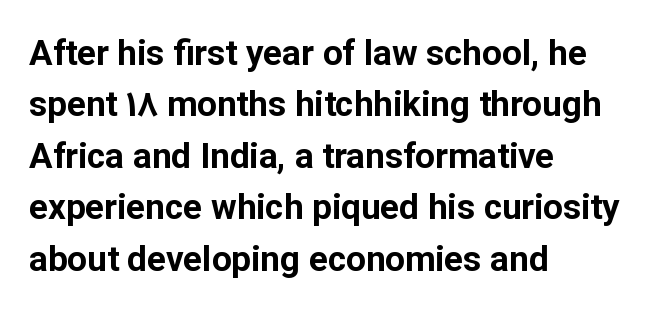
{"serif": "no", "italic": "no", "bold": "yes", "weight": "bold", "width": "normal", "stroke_contrast": "low", "x_height": "medium", "monospaced": "no", "underline": "no", "align": "left", "line_spacing": "normal", "line_spacing_ratio": 1.47, "letter_spacing": "normal", "letter_spacing_em": 0.0, "glyph_px": 35}
